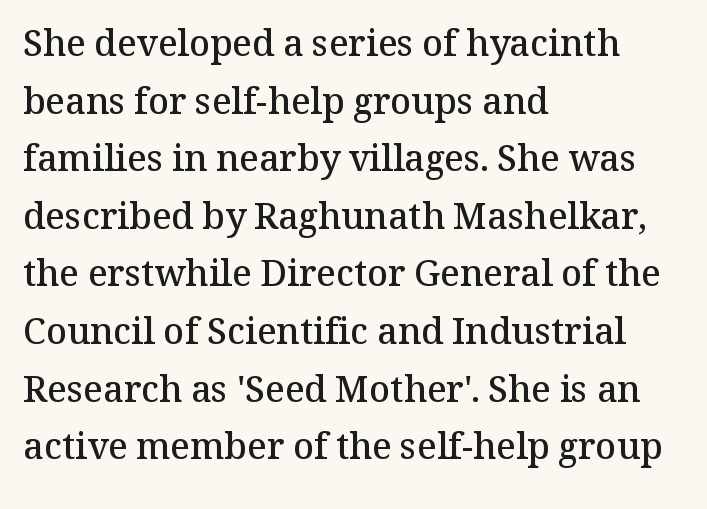
The image shows 36 px semibold serif type, upright; set left-aligned, normal line spacing (1.6x), normal letter spacing, not underlined; medium stroke contrast and a medium x-height.
